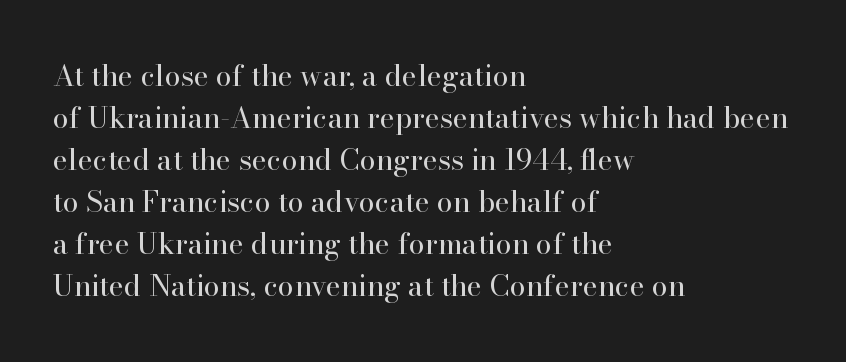
The image shows 29 px regular-weight serif type, upright; set left-aligned, normal line spacing (1.45x), normal letter spacing, not underlined; high stroke contrast and a small x-height.
